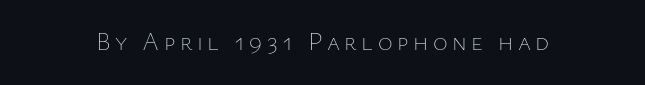
The image shows 25 px text type, upright; set not underlined.
